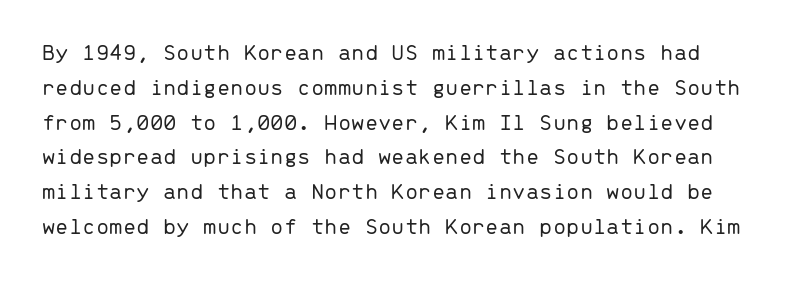
The image shows 24 px text type, upright; set normal line spacing (1.45x), normal letter spacing, not underlined.
